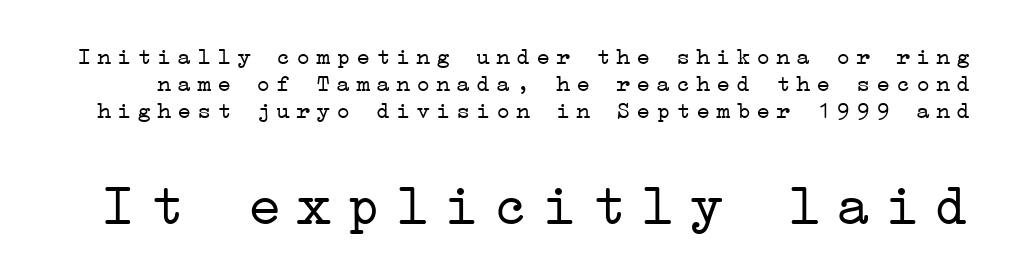
The image shows 59 px light, wide serif type, upright; set tight line spacing (1.12x), unusually wide letter spacing (+0.23 em), not underlined; the second (bottom) block is 2.46x larger; low stroke contrast and a medium x-height.
